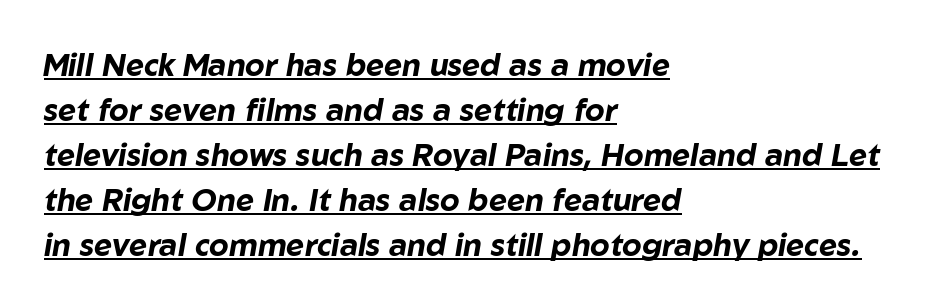
The image shows 31 px bold type, italic (leaning right); set left-aligned, normal line spacing (1.45x), normal letter spacing, underlined; low stroke contrast and a medium x-height.
